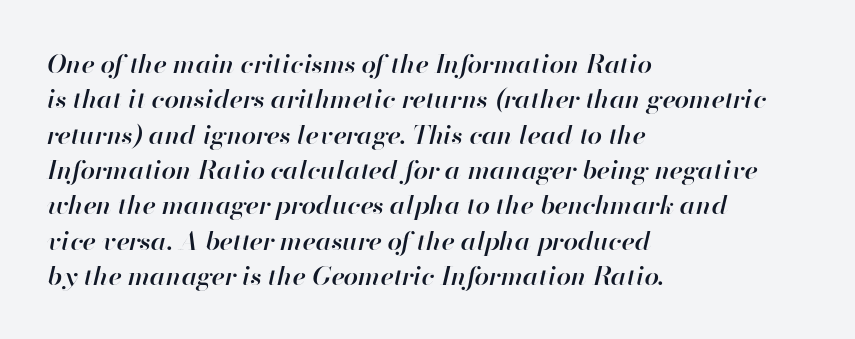
Clear beneath every line of the passage. Does the leading feel generous? No, just average. If you drew a ruler down the left edge, every line would touch it. Caption: semibold face, moderately heavy strokes.
